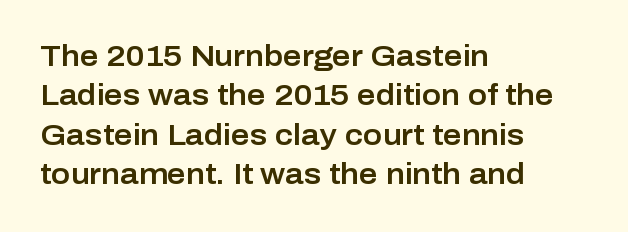
Q: Is the text italic (slanted)? A: No, it is upright.
Q: Is the typeface a serif or a sans-serif typeface? A: Sans-serif.
Q: Is the text underlined? A: No.
Q: How is the paragraph aligned? A: Left-aligned.
Q: Is the spacing between letters normal or unusually wide? A: Normal.
Q: Is the spacing between lines tight, normal or loose? A: Normal.
Q: Width (condensed, normal, or wide)? A: Normal.
Q: Stroke contrast? A: Low.
Q: x-height? A: Medium.
Q: Monospaced? A: No.
